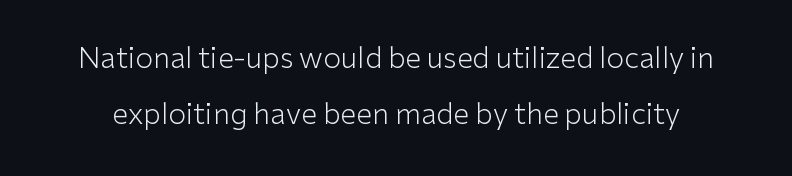
{"serif": "no", "italic": "no", "bold": "no", "weight": "light", "width": "normal", "stroke_contrast": "low", "x_height": "medium", "monospaced": "no", "underline": "no", "line_spacing": "loose", "line_spacing_ratio": 1.92, "letter_spacing": "normal", "letter_spacing_em": 0.0, "glyph_px": 29}
